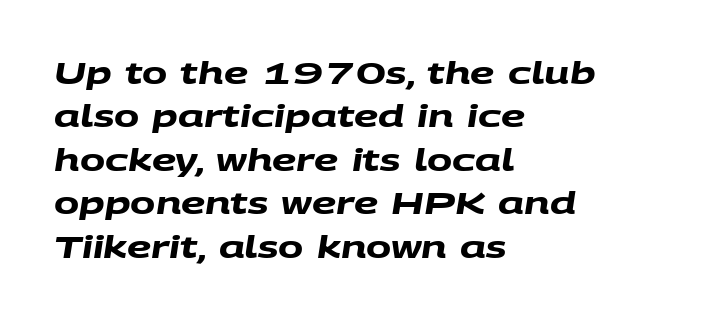
Q: Is the text bold? A: Yes.
Q: Is the typeface a serif or a sans-serif typeface? A: Sans-serif.
Q: Is the text underlined? A: No.
Q: How is the paragraph aligned? A: Left-aligned.
Q: Is the spacing between letters normal or unusually wide? A: Normal.
Q: Is the spacing between lines tight, normal or loose? A: Normal.
Q: Width (condensed, normal, or wide)? A: Wide.
Q: Stroke contrast? A: Medium.
Q: x-height? A: Large.
Q: Monospaced? A: No.
